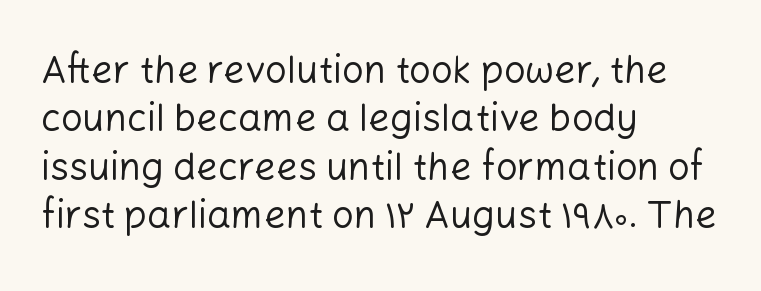
{"serif": "no", "italic": "no", "bold": "no", "weight": "regular", "width": "normal", "stroke_contrast": "low", "x_height": "medium", "monospaced": "no", "underline": "no", "align": "left", "line_spacing": "normal", "line_spacing_ratio": 1.27, "letter_spacing": "normal", "letter_spacing_em": 0.0, "glyph_px": 38}
